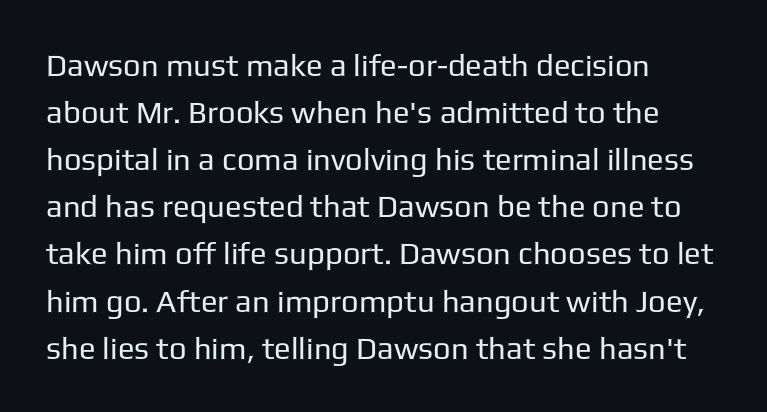
Proportional: the letters do not fall into vertical columns. The space directly below the letters is spotless. Does the type have serifs? No, each stem ends abruptly. The letterforms sit at book weight or below.
